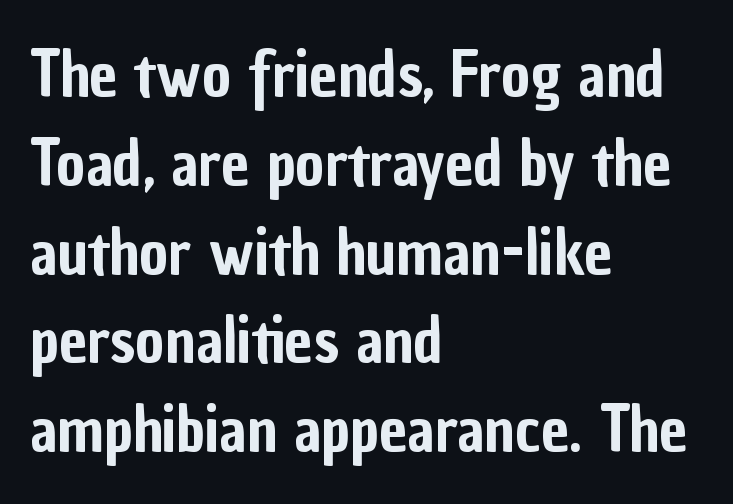
The paragraph shown leans on its left margin. Nobody touched the tracking dial on this one. The face used here is a sans, in the tradition of grotesques and geometrics. How would I describe the line gaps? Plain and ordinary. Bare-footed words on every line.
